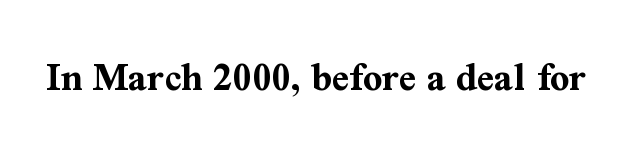
The image shows 42 px bold serif type, upright; set normal letter spacing, not underlined; medium stroke contrast and a medium x-height.
